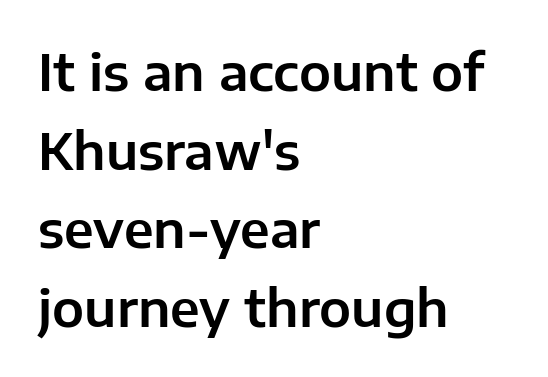
{"serif": "no", "italic": "no", "width": "normal", "stroke_contrast": "low", "x_height": "medium", "monospaced": "no", "underline": "no", "align": "left", "line_spacing": "normal", "line_spacing_ratio": 1.54, "letter_spacing": "normal", "letter_spacing_em": 0.0, "glyph_px": 51}
